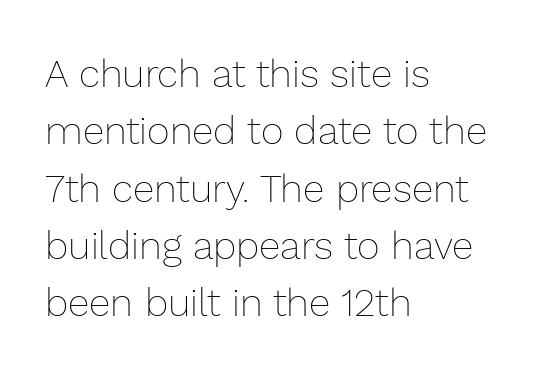
The image shows 39 px thin type, upright; set left-aligned, normal line spacing (1.47x), normal letter spacing, not underlined; low stroke contrast and a medium x-height.
